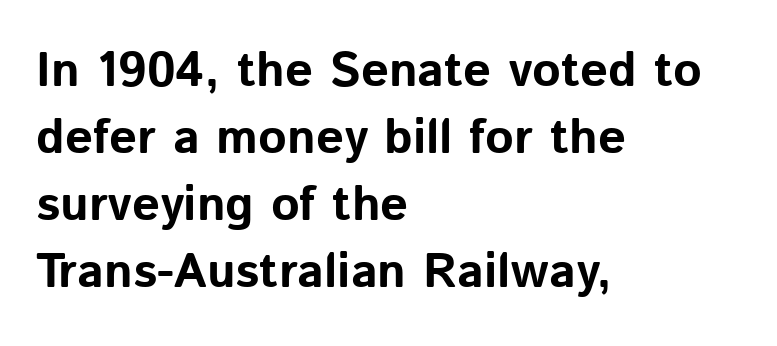
Leading matches the norm, producing a regular column. Classification — sans serif. The glyphs are unaccompanied by any horizontal stroke below them. Tracking here is standard; glyphs follow each other at the usual distance. Varying glyph widths throughout — classic text-font behaviour. Short and long lines alike share a common starting point at left.
